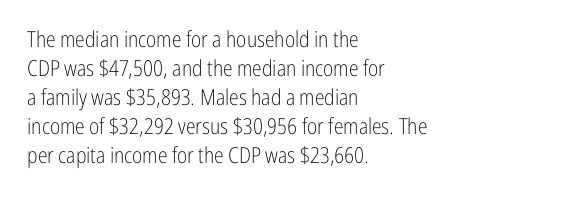
{"italic": "no", "bold": "no", "underline": "no", "align": "left", "line_spacing": "normal", "line_spacing_ratio": 1.32, "letter_spacing": "normal", "letter_spacing_em": 0.0, "glyph_px": 22}
